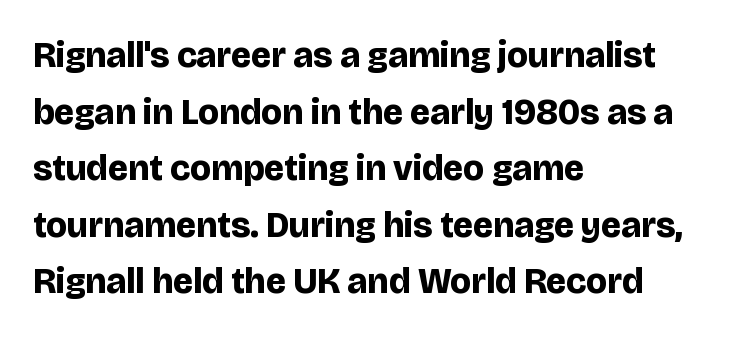
The image shows 36 px bold sans-serif type, upright; set left-aligned, normal line spacing (1.57x), normal letter spacing, not underlined; low stroke contrast and a large x-height.
